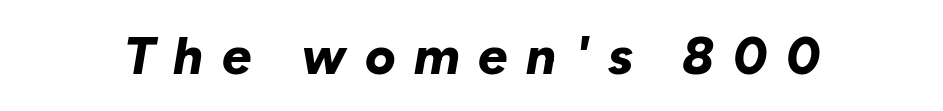
Q: Is the text bold? A: Yes.
Q: Is the text italic (slanted)? A: Yes, it leans right by about 10 degrees.
Q: Is the text underlined? A: No.
Q: Is the spacing between letters normal or unusually wide? A: Unusually wide.
Q: Width (condensed, normal, or wide)? A: Normal.
Q: Stroke contrast? A: Low.
Q: x-height? A: Medium.
Q: Monospaced? A: No.
